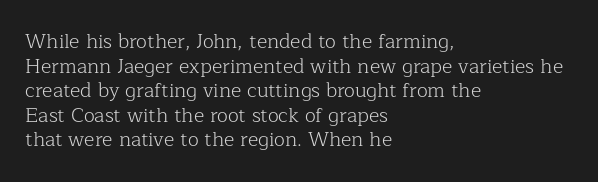
{"italic": "no", "bold": "no", "underline": "no", "align": "left", "line_spacing_ratio": 1.23, "letter_spacing": "normal", "letter_spacing_em": 0.0, "glyph_px": 20}
